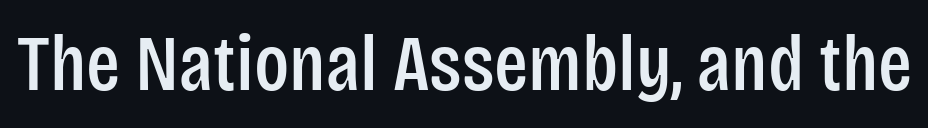
{"serif": "no", "italic": "no", "width": "condensed", "stroke_contrast": "low", "x_height": "large", "monospaced": "no", "underline": "no", "letter_spacing": "normal", "letter_spacing_em": 0.0, "glyph_px": 79}
